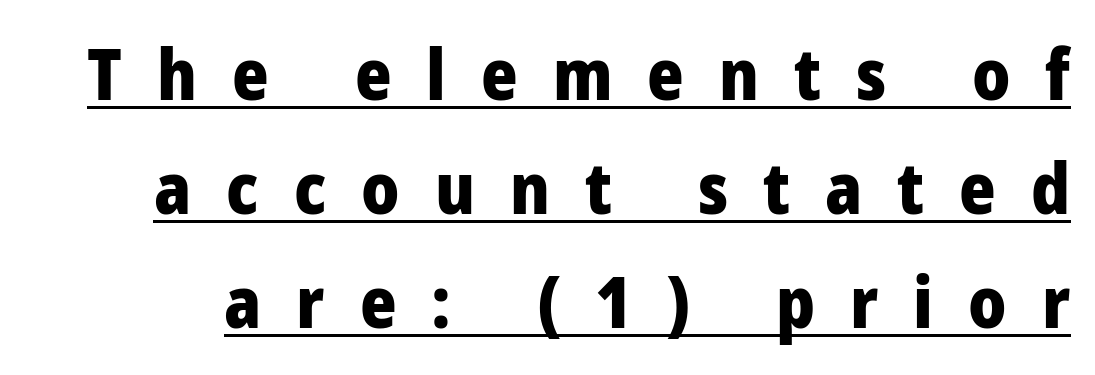
Q: Is the text bold? A: Yes.
Q: Is the text italic (slanted)? A: No, it is upright.
Q: Is the typeface a serif or a sans-serif typeface? A: Sans-serif.
Q: Is the text underlined? A: Yes.
Q: Is the spacing between letters normal or unusually wide? A: Unusually wide.
Q: Is the spacing between lines tight, normal or loose? A: Normal.
Q: Width (condensed, normal, or wide)? A: Normal.
Q: Stroke contrast? A: Low.
Q: x-height? A: Medium.
Q: Monospaced? A: No.
